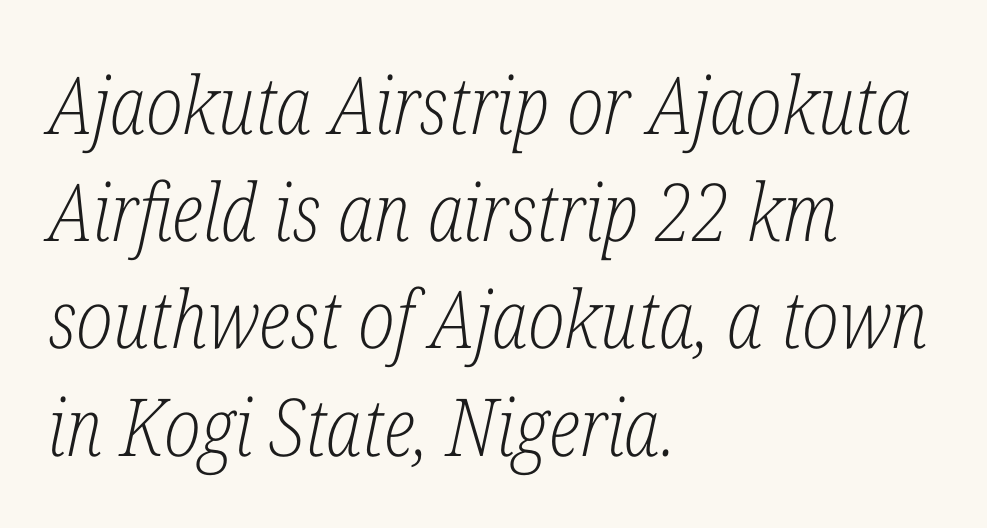
The image shows 80 px light, condensed serif type, italic (leaning right); set left-aligned, normal line spacing (1.34x), normal letter spacing, not underlined; low stroke contrast and a medium x-height.
